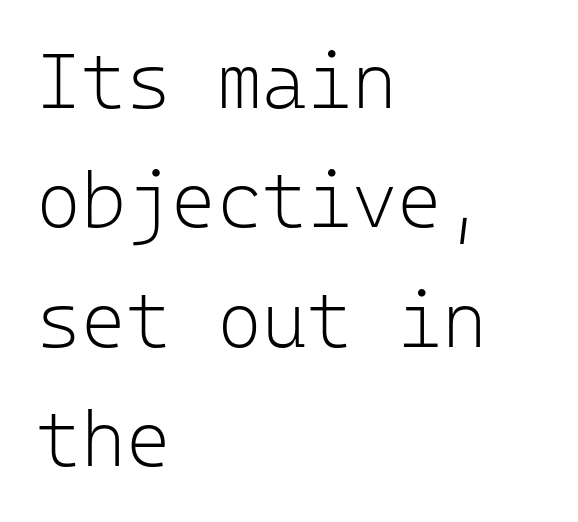
Q: Is the text bold? A: No.
Q: Is the text italic (slanted)? A: No, it is upright.
Q: Is the typeface a serif or a sans-serif typeface? A: Sans-serif.
Q: Is the text underlined? A: No.
Q: How is the paragraph aligned? A: Left-aligned.
Q: Is the spacing between letters normal or unusually wide? A: Normal.
Q: Is the spacing between lines tight, normal or loose? A: Normal.
Q: Width (condensed, normal, or wide)? A: Normal.
Q: Stroke contrast? A: Low.
Q: x-height? A: Medium.
Q: Monospaced? A: Yes.
